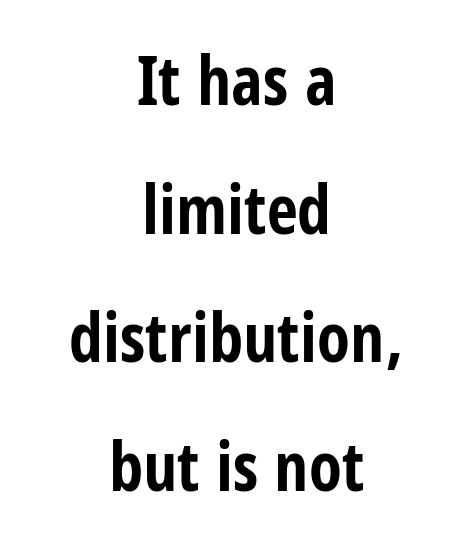
{"serif": "no", "italic": "no", "bold": "yes", "weight": "bold", "width": "condensed", "stroke_contrast": "low", "x_height": "large", "monospaced": "no", "underline": "no", "align": "center", "line_spacing_ratio": 1.89, "letter_spacing": "normal", "letter_spacing_em": 0.0, "glyph_px": 68}
